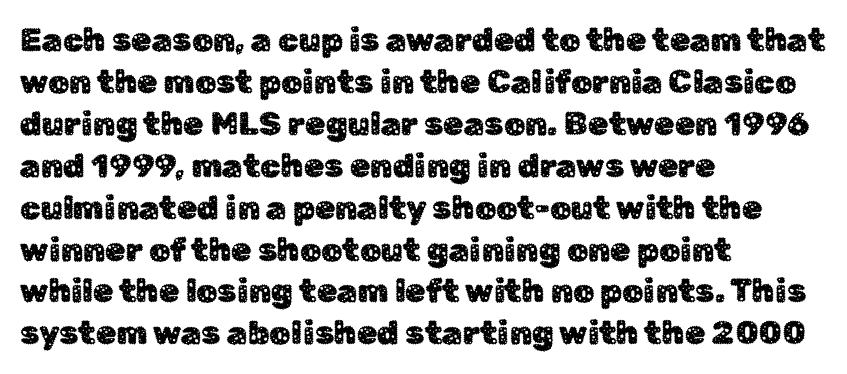
Q: Is the text italic (slanted)? A: No, it is upright.
Q: Is the typeface a serif or a sans-serif typeface? A: Sans-serif.
Q: Is the text underlined? A: No.
Q: How is the paragraph aligned? A: Left-aligned.
Q: Is the spacing between letters normal or unusually wide? A: Normal.
Q: Is the spacing between lines tight, normal or loose? A: Normal.
Q: Width (condensed, normal, or wide)? A: Normal.
Q: Stroke contrast? A: Low.
Q: x-height? A: Medium.
Q: Monospaced? A: No.
